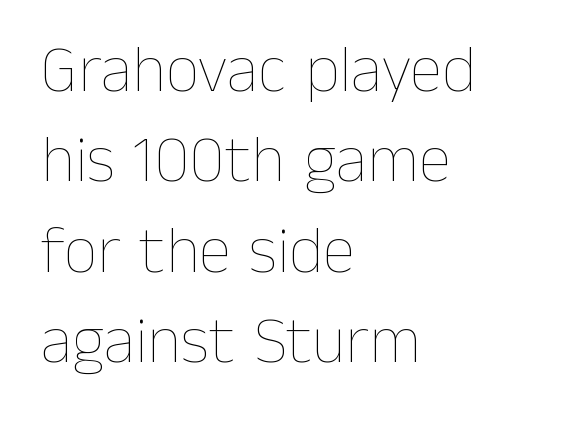
{"italic": "no", "bold": "no", "weight": "thin", "width": "normal", "stroke_contrast": "low", "x_height": "medium", "monospaced": "no", "underline": "no", "align": "left", "line_spacing": "normal", "line_spacing_ratio": 1.37, "letter_spacing": "normal", "letter_spacing_em": 0.0, "glyph_px": 66}
